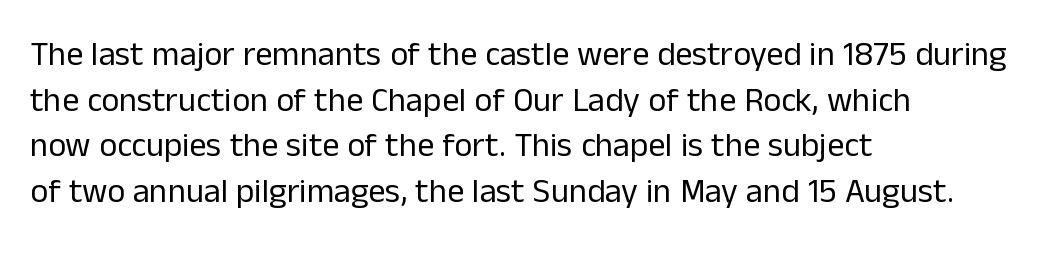
Q: Is the text bold? A: No.
Q: Is the text italic (slanted)? A: No, it is upright.
Q: Is the typeface a serif or a sans-serif typeface? A: Sans-serif.
Q: Is the text underlined? A: No.
Q: How is the paragraph aligned? A: Left-aligned.
Q: Is the spacing between letters normal or unusually wide? A: Normal.
Q: Is the spacing between lines tight, normal or loose? A: Normal.
Q: Width (condensed, normal, or wide)? A: Normal.
Q: Stroke contrast? A: Low.
Q: x-height? A: Medium.
Q: Monospaced? A: No.
